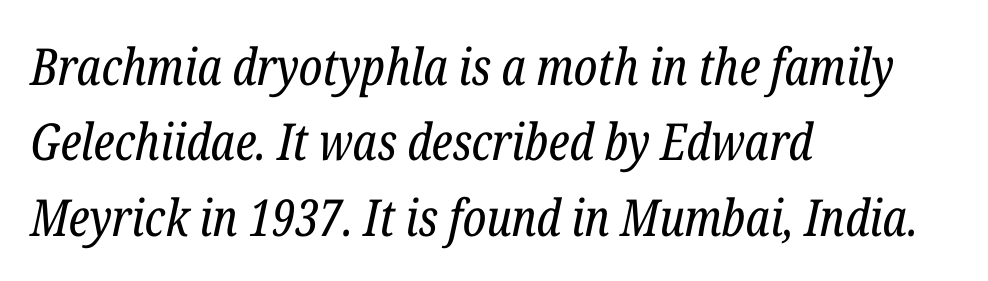
Q: Is the text bold? A: No.
Q: Is the text italic (slanted)? A: Yes, it leans right by about 12 degrees.
Q: Is the typeface a serif or a sans-serif typeface? A: Serif.
Q: Is the text underlined? A: No.
Q: How is the paragraph aligned? A: Left-aligned.
Q: Is the spacing between letters normal or unusually wide? A: Normal.
Q: Is the spacing between lines tight, normal or loose? A: Normal.
Q: Width (condensed, normal, or wide)? A: Condensed.
Q: Stroke contrast? A: Low.
Q: x-height? A: Medium.
Q: Monospaced? A: No.
